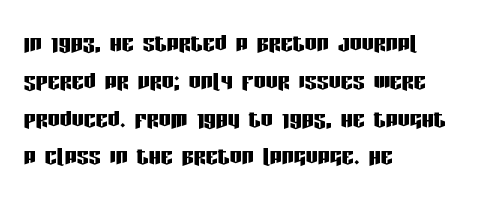
The image shows 30 px condensed sans-serif type, upright; set left-aligned, normal line spacing (1.26x), normal letter spacing, not underlined; low stroke contrast and a large x-height.
